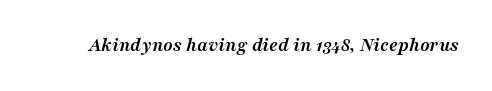
Q: Is the text bold? A: Yes.
Q: Is the text italic (slanted)? A: Yes, it leans right by about 16 degrees.
Q: Is the text underlined? A: No.
Q: Is the spacing between letters normal or unusually wide? A: Normal.
